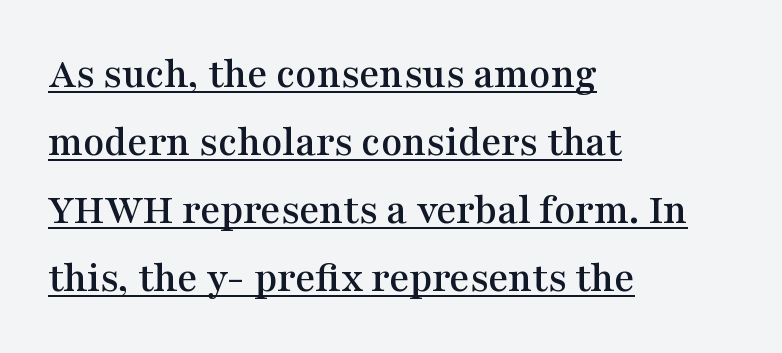
The image shows 43 px wide serif type, upright; set left-aligned, normal line spacing (1.58x), normal letter spacing, underlined; medium stroke contrast and a medium x-height.
